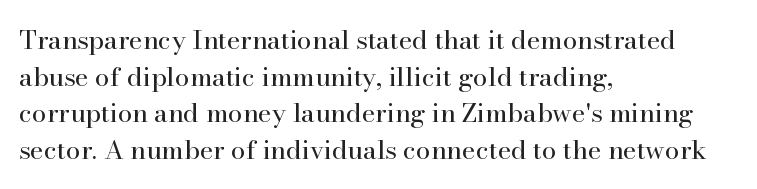
In CSS terms this would be text-align: left. The words here are not underlined. The font is comparable to plain body text, perhaps lighter. Every character sits straight up, as roman type does. The vertical gap from one line to the next is medium. Compared with typical body copy, the letter spacing here is the same.
